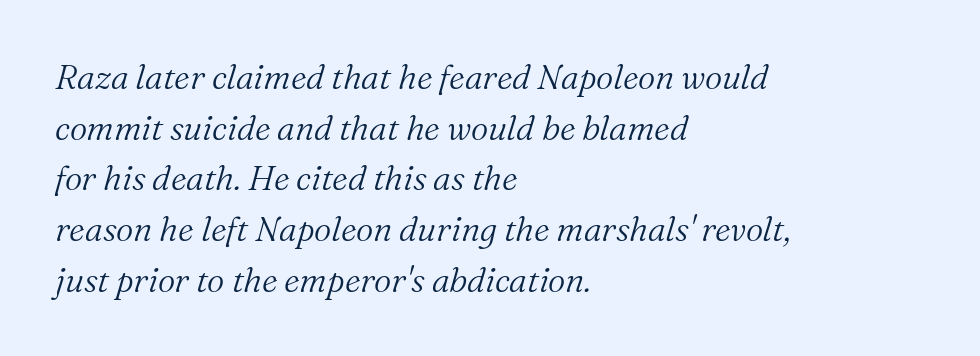
{"serif": "yes", "italic": "yes", "lean": "right", "slant_degrees": 16, "bold": "no", "weight": "light", "width": "normal", "stroke_contrast": "medium", "x_height": "medium", "monospaced": "no", "underline": "no", "align": "left", "line_spacing": "normal", "line_spacing_ratio": 1.49, "letter_spacing": "normal", "letter_spacing_em": 0.0, "glyph_px": 34}
